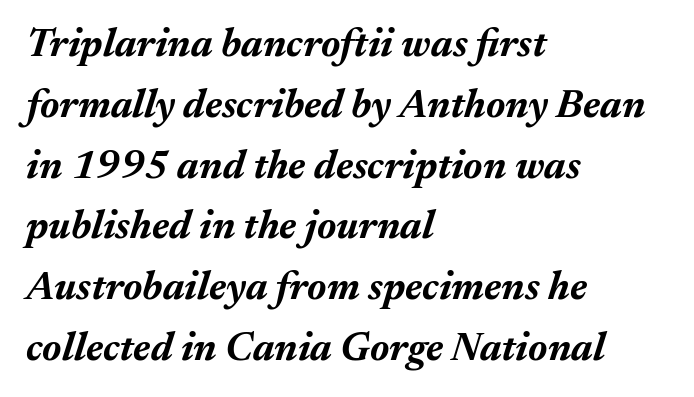
The image shows 40 px bold type, italic (leaning right); set left-aligned, normal line spacing (1.52x), normal letter spacing, not underlined; medium stroke contrast and a medium x-height.
